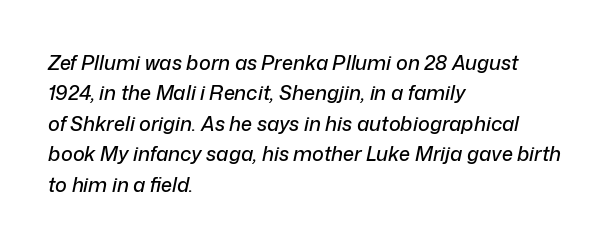
{"italic": "yes", "lean": "right", "slant_degrees": 12, "underline": "no", "align": "left", "line_spacing": "normal", "line_spacing_ratio": 1.52, "letter_spacing": "normal", "letter_spacing_em": 0.0, "glyph_px": 20}
